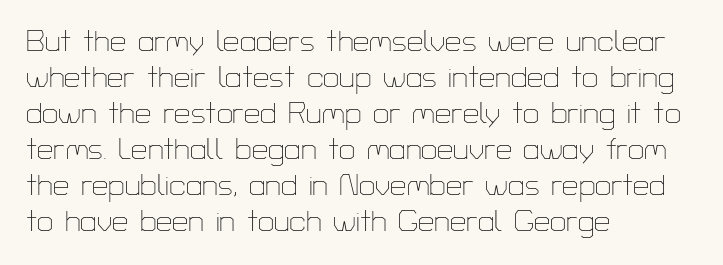
Weight: not bold — regular or lighter. Check under the words: just untouched page. Think of a printed novel: that variable character pitch is what you see here. If you drew a ruler down the left edge, every line would touch it.
